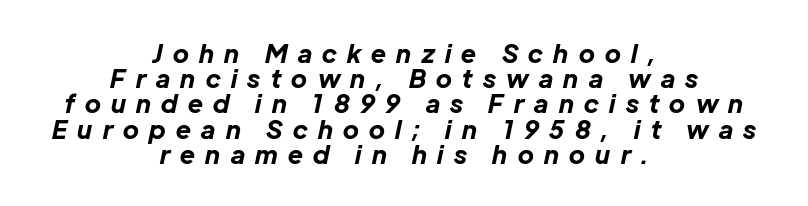
Q: Is the text bold? A: Yes.
Q: Is the text italic (slanted)? A: Yes, it leans right by about 12 degrees.
Q: Is the text underlined? A: No.
Q: How is the paragraph aligned? A: Centered.
Q: Is the spacing between letters normal or unusually wide? A: Unusually wide.
Q: Is the spacing between lines tight, normal or loose? A: Tight.
